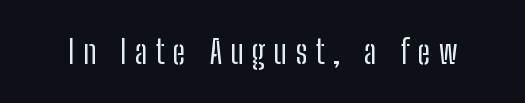
Letters have the restrained weight of plain body copy at most. Grotesque or geometric, the face here clearly has no serifs. Here the glyphs are tracked loosely, breaking word shapes into spaced letters. Do the letters lean? They stand straight. The gap between lines stays unmarked.
